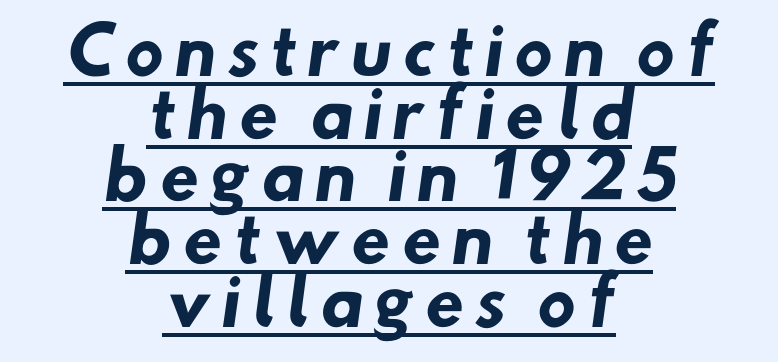
Q: Is the text bold? A: Yes.
Q: Is the typeface a serif or a sans-serif typeface? A: Sans-serif.
Q: Is the text underlined? A: Yes.
Q: How is the paragraph aligned? A: Centered.
Q: Is the spacing between lines tight, normal or loose? A: Tight.
Q: Width (condensed, normal, or wide)? A: Normal.
Q: Stroke contrast? A: Low.
Q: x-height? A: Small.
Q: Monospaced? A: No.
